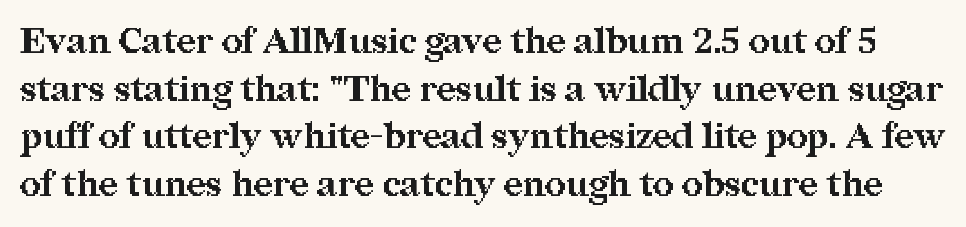
The image shows 36 px bold serif type, upright; set normal line spacing (1.32x), normal letter spacing, not underlined; medium stroke contrast and a medium x-height.
